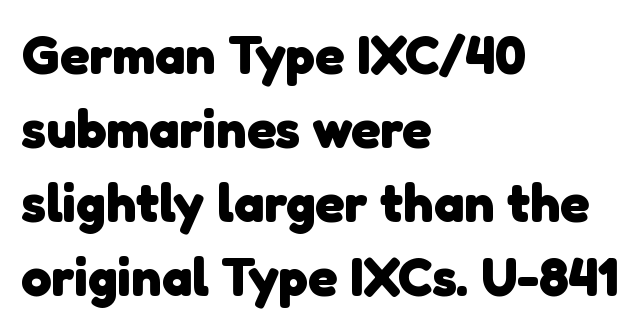
Q: Is the text bold? A: Yes.
Q: Is the typeface a serif or a sans-serif typeface? A: Sans-serif.
Q: Is the text underlined? A: No.
Q: How is the paragraph aligned? A: Left-aligned.
Q: Is the spacing between letters normal or unusually wide? A: Normal.
Q: Is the spacing between lines tight, normal or loose? A: Normal.
Q: Width (condensed, normal, or wide)? A: Normal.
Q: Stroke contrast? A: Low.
Q: x-height? A: Medium.
Q: Monospaced? A: No.
